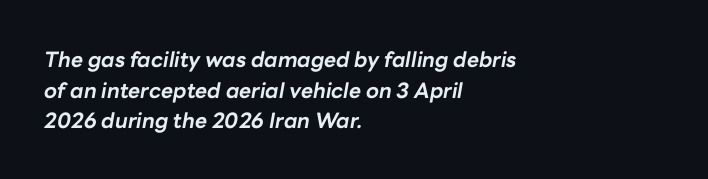
Slant detected: the letters are inclined. Quick note: interline space is typical. The passage is arranged the way most books set body copy — flush left. The baseline area is clear. Caption: bold face, heavy strokes.
